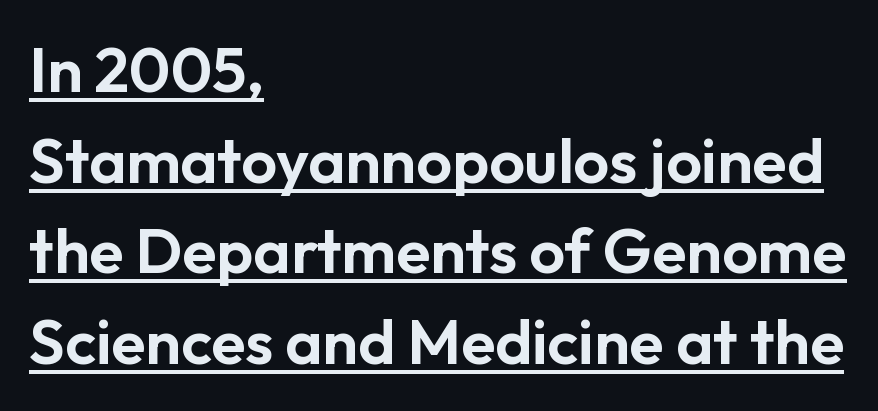
The letters carry no serifs — their stems end cleanly without finishing strokes. Proportional: the letters do not fall into vertical columns. Quick note: interline space is typical. Which margin do the lines hug? The left one — the right edge is uneven. Descenders here cross a horizontal rule under the line. The axis of the letterforms is exactly vertical.
